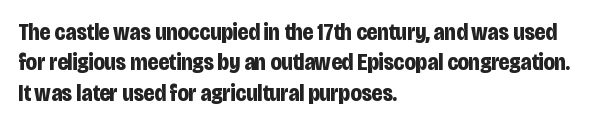
Q: Is the text bold? A: Yes.
Q: Is the text italic (slanted)? A: No, it is upright.
Q: Is the text underlined? A: No.
Q: How is the paragraph aligned? A: Left-aligned.
Q: Is the spacing between letters normal or unusually wide? A: Normal.
Q: Is the spacing between lines tight, normal or loose? A: Normal.
